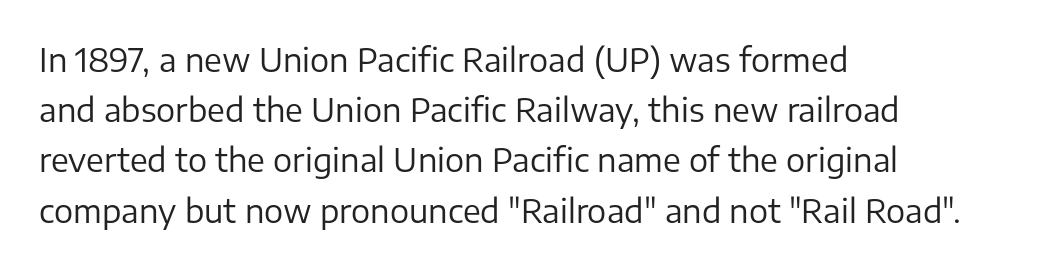
Q: Is the text bold? A: No.
Q: Is the text italic (slanted)? A: No, it is upright.
Q: Is the typeface a serif or a sans-serif typeface? A: Sans-serif.
Q: Is the text underlined? A: No.
Q: How is the paragraph aligned? A: Left-aligned.
Q: Is the spacing between letters normal or unusually wide? A: Normal.
Q: Is the spacing between lines tight, normal or loose? A: Normal.
Q: Width (condensed, normal, or wide)? A: Normal.
Q: Stroke contrast? A: Low.
Q: x-height? A: Medium.
Q: Monospaced? A: No.
